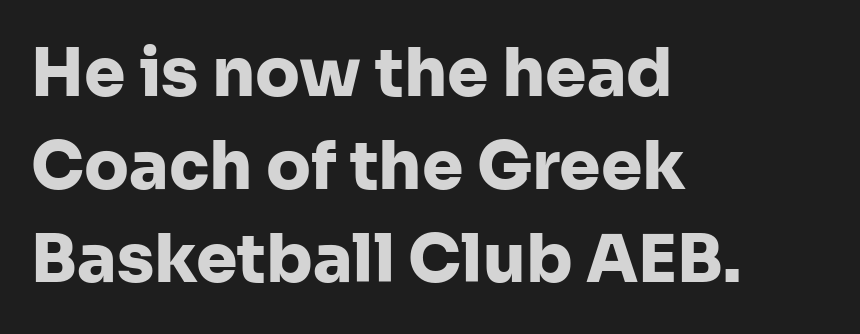
Typographically, this falls in the sans-serif category. Does extra space separate the letters? No, they use regular spacing. Is the type bold? Yes — the strokes are clearly thick and heavy. Where is the straight margin? On the left.
